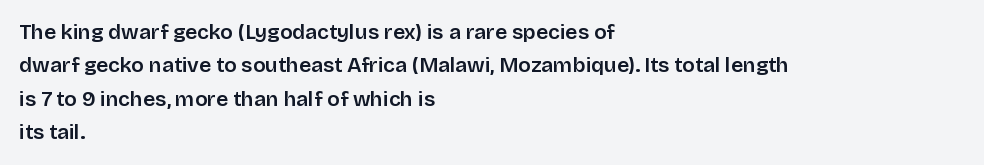
Nobody drew a line under any word here. A student would call this left alignment; a typographer would say flush left, rag right. Rendered with straight, roman letterforms. In terms of leading, this rendering sits right in the middle. Characters follow at the spacing the type designer built in.
